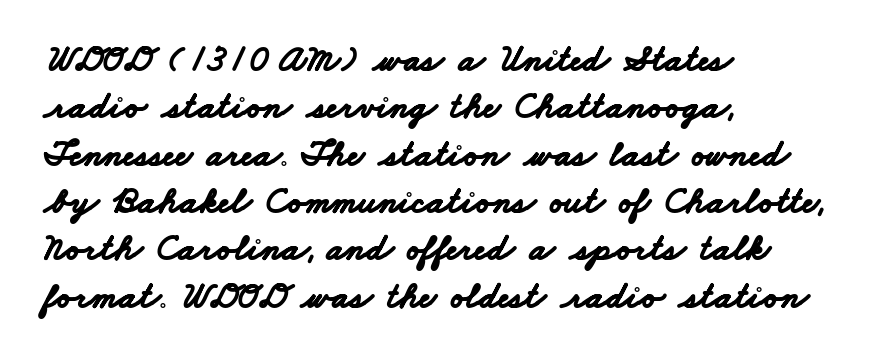
Q: Is the text bold? A: Yes.
Q: Is the typeface a serif or a sans-serif typeface? A: Sans-serif.
Q: Is the text underlined? A: No.
Q: How is the paragraph aligned? A: Left-aligned.
Q: Is the spacing between letters normal or unusually wide? A: Normal.
Q: Is the spacing between lines tight, normal or loose? A: Normal.
Q: Width (condensed, normal, or wide)? A: Wide.
Q: Stroke contrast? A: Low.
Q: x-height? A: Small.
Q: Monospaced? A: No.
